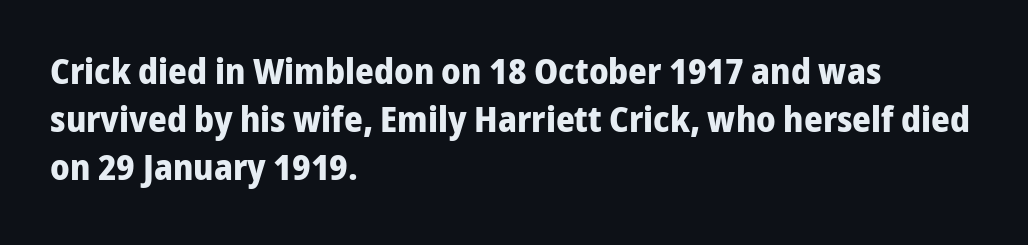
{"serif": "no", "italic": "no", "bold": "yes", "weight": "bold", "width": "normal", "stroke_contrast": "low", "x_height": "medium", "monospaced": "no", "underline": "no", "align": "left", "line_spacing": "normal", "line_spacing_ratio": 1.33, "letter_spacing": "normal", "letter_spacing_em": 0.0, "glyph_px": 36}
